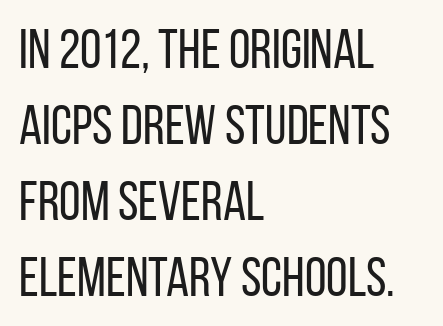
Q: Is the text bold? A: No.
Q: Is the text italic (slanted)? A: No, it is upright.
Q: Is the typeface a serif or a sans-serif typeface? A: Sans-serif.
Q: Is the text underlined? A: No.
Q: How is the paragraph aligned? A: Left-aligned.
Q: Is the spacing between letters normal or unusually wide? A: Normal.
Q: Is the spacing between lines tight, normal or loose? A: Normal.
Q: Width (condensed, normal, or wide)? A: Condensed.
Q: Stroke contrast? A: Low.
Q: x-height? A: Large.
Q: Monospaced? A: No.
